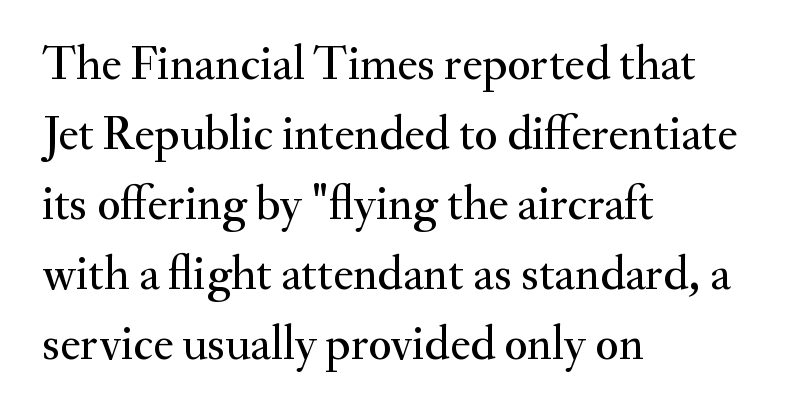
When letters stand straight like this, we call the style roman or upright. Does extra space separate the letters? No, they use regular spacing. Interline gaps are of average width in this sample. Typographically, this falls in the serif category. The passage shown is typed in a proportional face where columns would drift.
